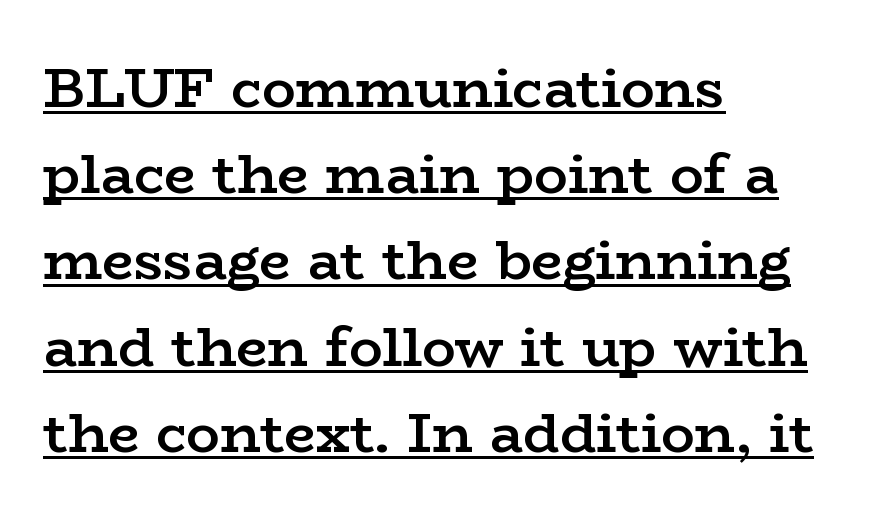
{"serif": "yes", "italic": "no", "bold": "semi", "weight": "semibold", "width": "wide", "stroke_contrast": "low", "x_height": "medium", "monospaced": "no", "underline": "yes", "align": "left", "line_spacing": "normal", "line_spacing_ratio": 1.54, "letter_spacing": "normal", "letter_spacing_em": 0.0, "glyph_px": 56}
